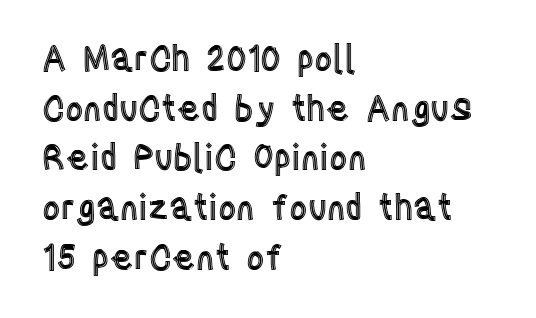
{"italic": "no", "width": "condensed", "x_height": "large", "monospaced": "no", "underline": "no", "align": "left", "line_spacing": "normal", "line_spacing_ratio": 1.42, "letter_spacing": "normal", "letter_spacing_em": 0.0, "glyph_px": 35}
